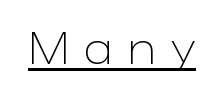
{"serif": "no", "italic": "no", "bold": "no", "weight": "light", "width": "normal", "stroke_contrast": "low", "x_height": "medium", "monospaced": "no", "underline": "yes", "letter_spacing": "wide", "letter_spacing_em": 0.37, "glyph_px": 43}
